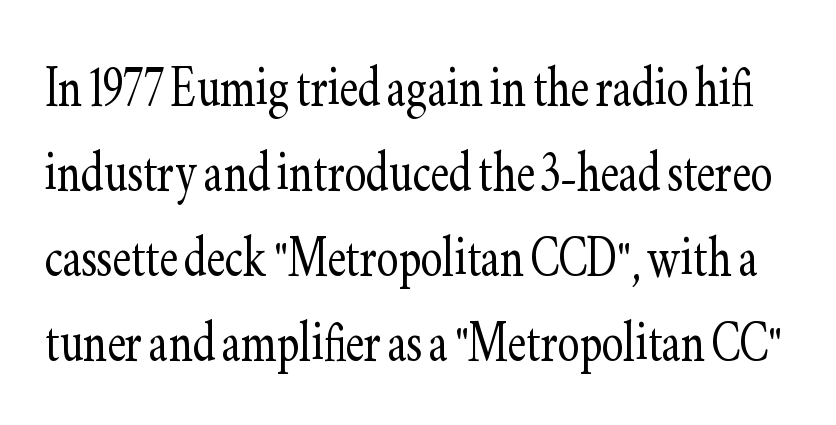
The image shows 66 px light, condensed serif type, upright; set normal line spacing (1.29x), normal letter spacing, not underlined; low stroke contrast and a small x-height.
